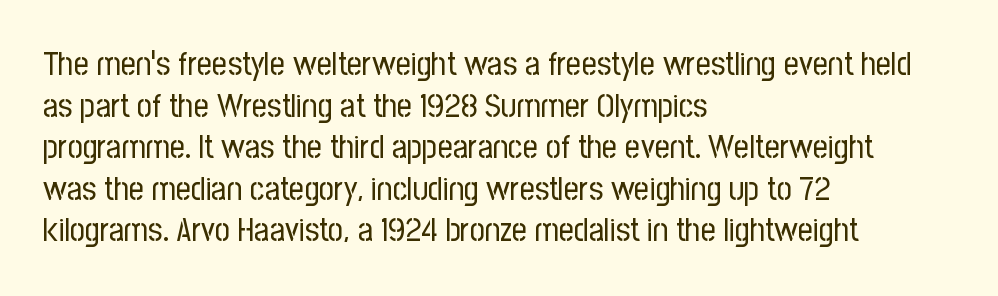
{"serif": "no", "italic": "no", "bold": "no", "weight": "regular", "width": "condensed", "stroke_contrast": "low", "x_height": "medium", "monospaced": "no", "underline": "no", "align": "left", "line_spacing": "normal", "line_spacing_ratio": 1.26, "letter_spacing": "normal", "letter_spacing_em": 0.0, "glyph_px": 33}
